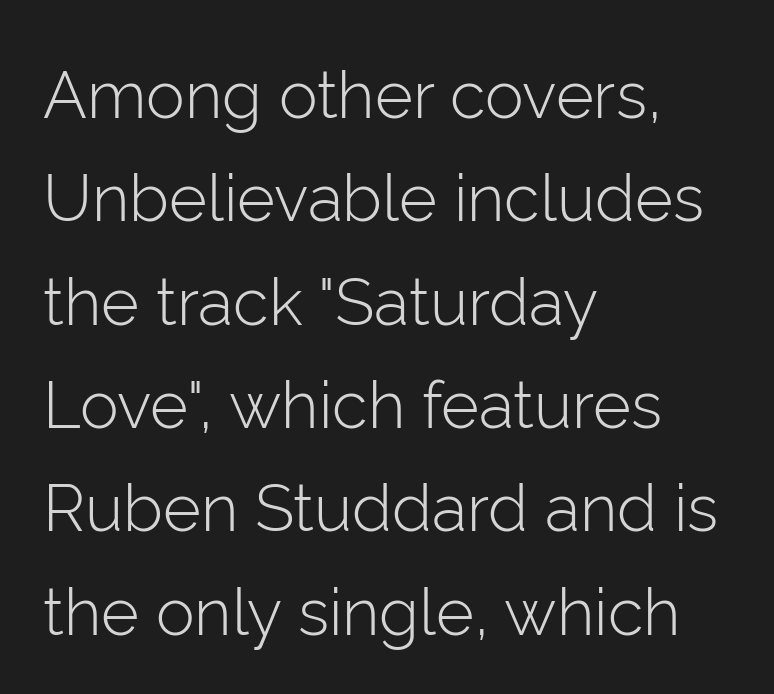
The image shows 65 px light sans-serif type, upright; set left-aligned, normal line spacing (1.59x), normal letter spacing, not underlined; low stroke contrast and a medium x-height.
